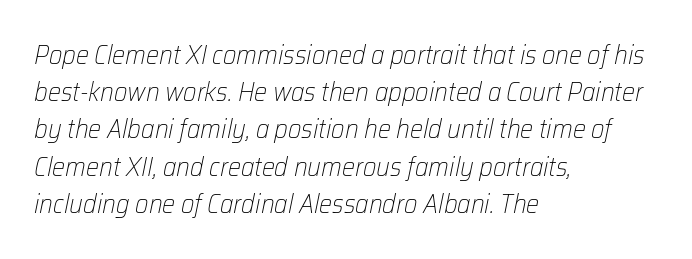
Stems and bowls with no extra thickness — not bold. Check the space under the baseline: it is left empty. Characters are canted at an angle relative to the baseline's perpendicular. Students, observe: this is what conventionally led text looks like. The rendering keeps characters at their native spacing. The passage is arranged the way most books set body copy — flush left.
